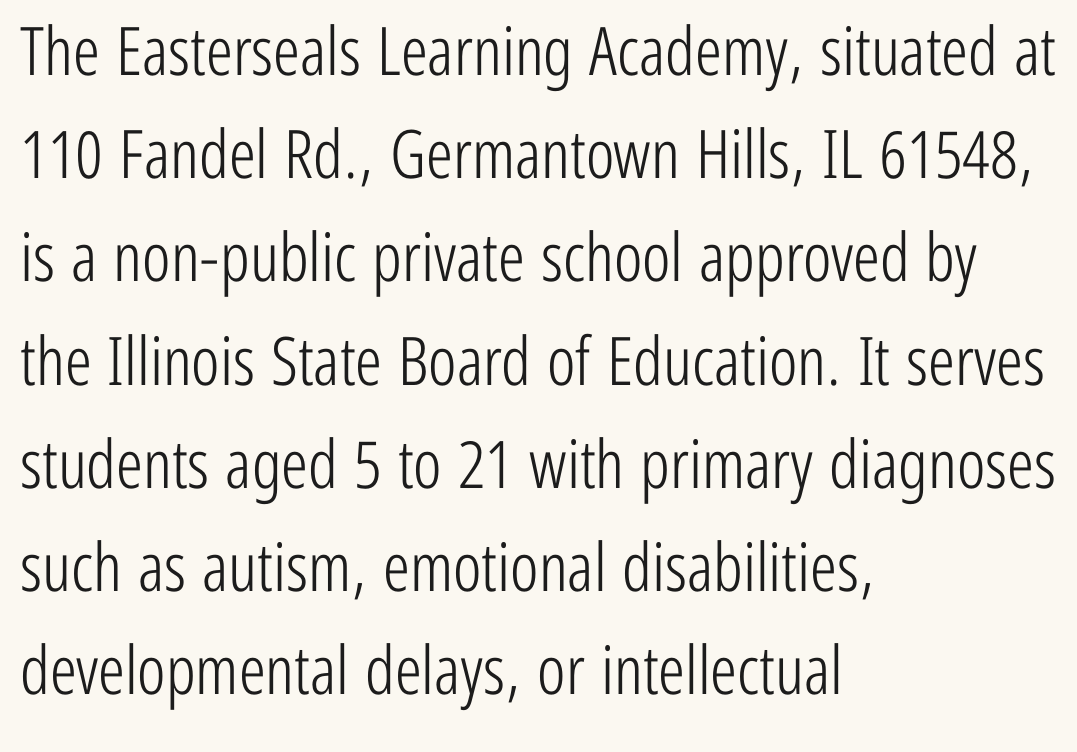
The image shows 67 px light, condensed sans-serif type, upright; set left-aligned, normal line spacing (1.54x), normal letter spacing, not underlined; low stroke contrast and a medium x-height.
